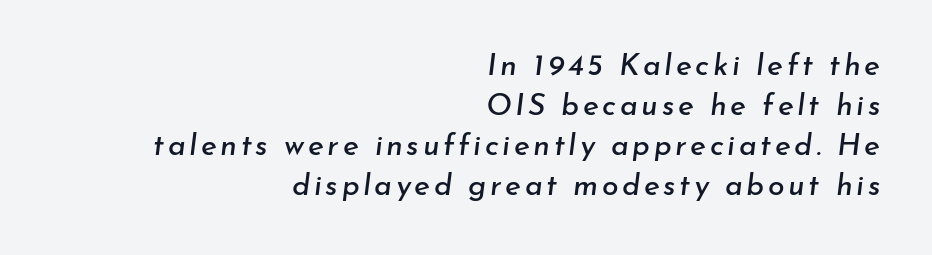
Q: Is the text italic (slanted)? A: Yes, it leans right by about 7 degrees.
Q: Is the text underlined? A: No.
Q: How is the paragraph aligned? A: Right-aligned.
Q: Is the spacing between lines tight, normal or loose? A: Normal.
Q: Width (condensed, normal, or wide)? A: Normal.
Q: Stroke contrast? A: Low.
Q: x-height? A: Small.
Q: Monospaced? A: No.
